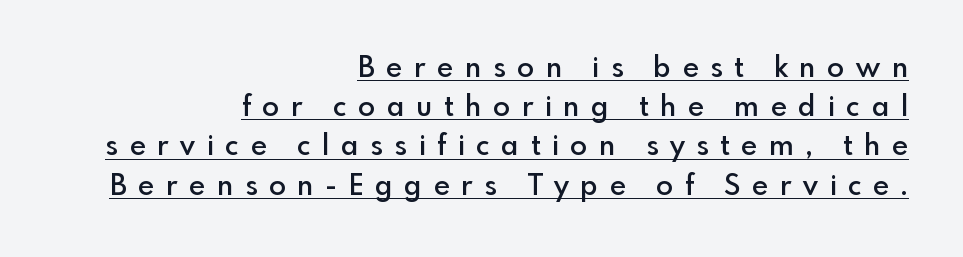
The image shows 28 px semibold sans-serif type, upright; set right-aligned, normal line spacing (1.4x), unusually wide letter spacing (+0.42 em), underlined; a small x-height.
